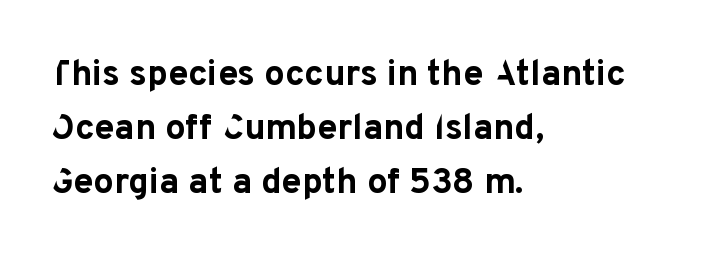
Each row of text sits above clean, open space. Left-aligned paragraph, ragged on the right. Here the glyphs are tracked normally, forming tight word shapes. Summary of vertical rhythm: regular, with standard interline spacing.
